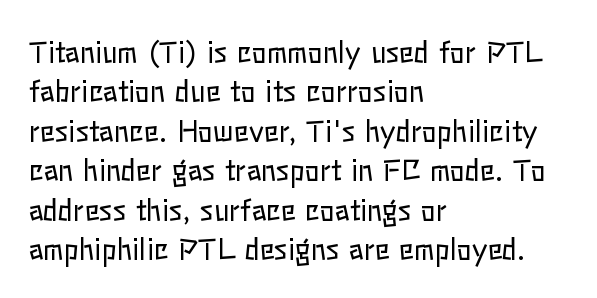
Proportional: the letters do not fall into vertical columns. Quick note: underline off. Caption: face not bold, strokes unweighted. Leftover space on each line is placed entirely after the last word. The rendering uses a moderate line-height, typical for paragraphs. There is no visible air inserted between adjacent glyphs.
